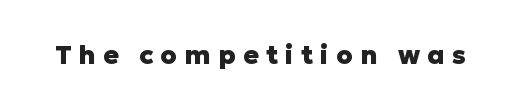
The image shows 26 px bold type, upright; set unusually wide letter spacing (+0.28 em), not underlined.
